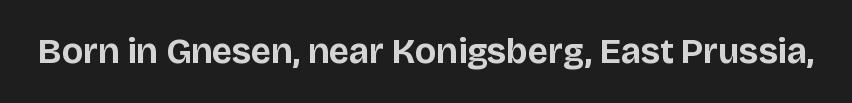
The image shows 35 px bold sans-serif type, upright; set normal letter spacing, not underlined; low stroke contrast and a large x-height.
